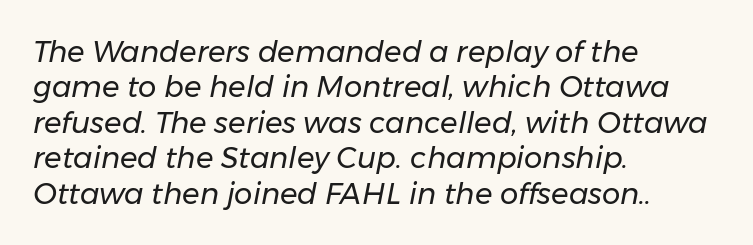
Inter-character spacing is left at the font's built-in metrics. Descenders are the only things crossing below the line. The specimen reads as italic at a glance. Stems here are at most as thick as an everyday book face.
